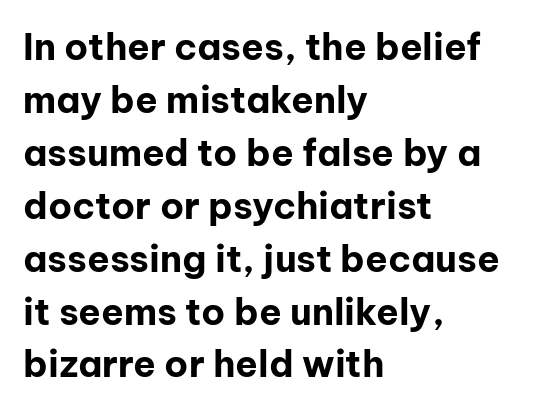
Q: Is the text bold? A: Yes.
Q: Is the text italic (slanted)? A: No, it is upright.
Q: Is the typeface a serif or a sans-serif typeface? A: Sans-serif.
Q: Is the text underlined? A: No.
Q: How is the paragraph aligned? A: Left-aligned.
Q: Is the spacing between letters normal or unusually wide? A: Normal.
Q: Is the spacing between lines tight, normal or loose? A: Normal.
Q: Width (condensed, normal, or wide)? A: Normal.
Q: Stroke contrast? A: Low.
Q: x-height? A: Medium.
Q: Monospaced? A: No.
